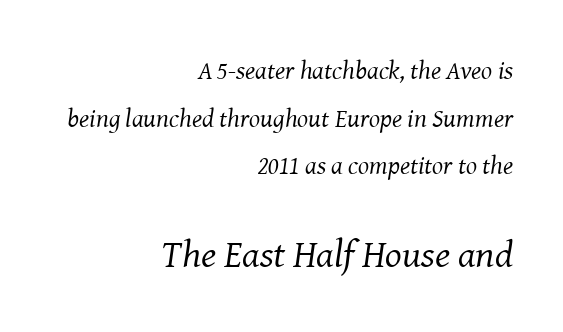
The image shows 39 px regular-weight serif type, italic (leaning right); set right-aligned, line spacing 1.83x, normal letter spacing, not underlined; the second (bottom) block is 1.5x larger; medium stroke contrast and a medium x-height.
